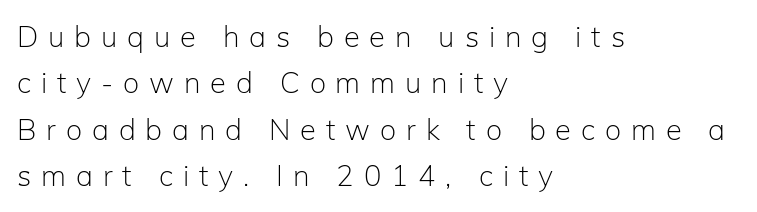
{"serif": "no", "italic": "no", "bold": "no", "weight": "light", "width": "normal", "stroke_contrast": "low", "x_height": "medium", "monospaced": "no", "underline": "no", "align": "left", "line_spacing": "normal", "line_spacing_ratio": 1.6, "letter_spacing": "wide", "letter_spacing_em": 0.34, "glyph_px": 29}
